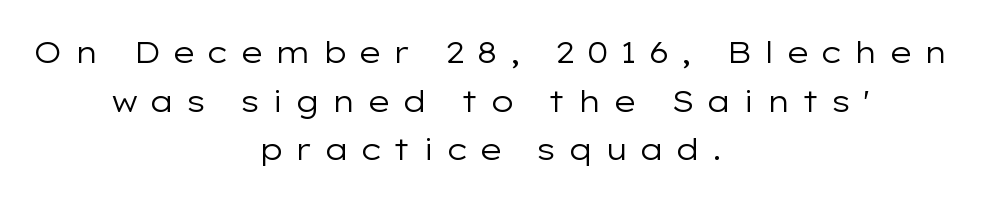
Q: Is the text bold? A: No.
Q: Is the text italic (slanted)? A: No, it is upright.
Q: Is the typeface a serif or a sans-serif typeface? A: Sans-serif.
Q: Is the text underlined? A: No.
Q: How is the paragraph aligned? A: Centered.
Q: Is the spacing between letters normal or unusually wide? A: Unusually wide.
Q: Is the spacing between lines tight, normal or loose? A: Normal.
Q: Width (condensed, normal, or wide)? A: Wide.
Q: Stroke contrast? A: Low.
Q: x-height? A: Medium.
Q: Monospaced? A: No.
